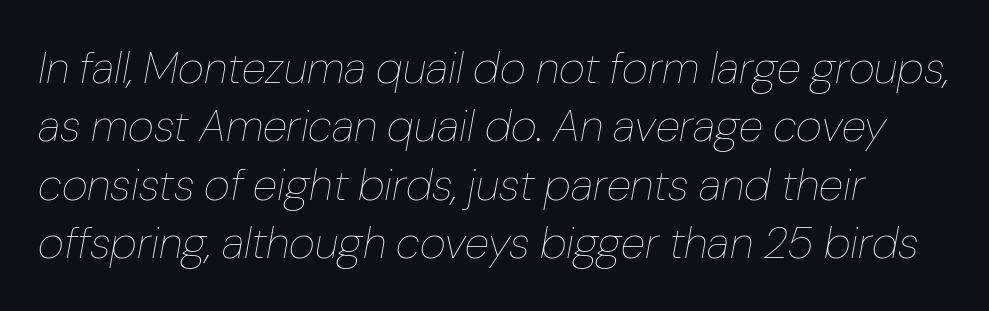
The lines sit at an ordinary, default distance from one another. The foot of each line stays bare and open. This reads as an unemphasized weight, regular at the heaviest. These lines are rendered in a variable-pitch font.
